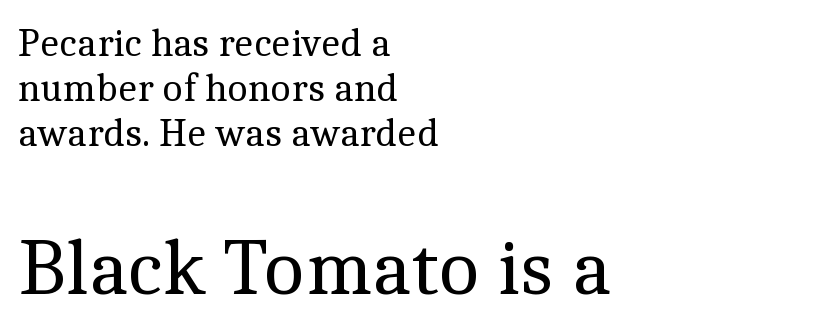
Q: Is the text bold? A: No.
Q: Is the text italic (slanted)? A: No, it is upright.
Q: Is the typeface a serif or a sans-serif typeface? A: Serif.
Q: Is the text underlined? A: No.
Q: How is the paragraph aligned? A: Left-aligned.
Q: Is the spacing between letters normal or unusually wide? A: Normal.
Q: Is the spacing between lines tight, normal or loose? A: Tight.
Q: Which block of text is set in a larger size, the first (top) or the second (bottom)? A: The second (bottom) one.
Q: Width (condensed, normal, or wide)? A: Normal.
Q: x-height? A: Medium.
Q: Monospaced? A: No.
